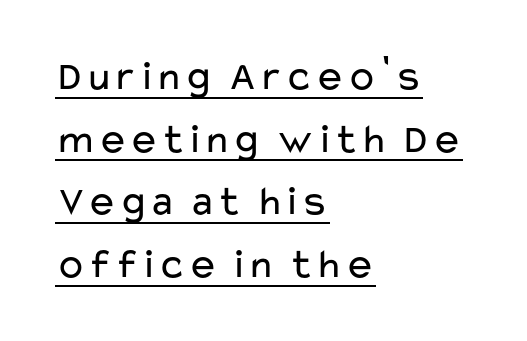
{"serif": "no", "italic": "no", "bold": "no", "weight": "regular", "width": "wide", "stroke_contrast": "low", "x_height": "medium", "monospaced": "no", "underline": "yes", "align": "left", "line_spacing": "normal", "line_spacing_ratio": 1.49, "letter_spacing": "normal", "letter_spacing_em": 0.0, "glyph_px": 42}
